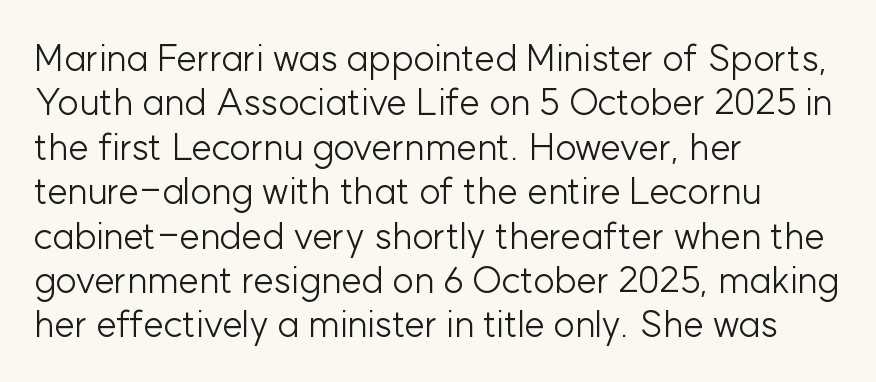
{"serif": "no", "italic": "no", "bold": "no", "weight": "light", "width": "normal", "stroke_contrast": "low", "x_height": "medium", "monospaced": "no", "underline": "no", "align": "left", "line_spacing_ratio": 1.2, "letter_spacing": "normal", "letter_spacing_em": 0.0, "glyph_px": 37}
